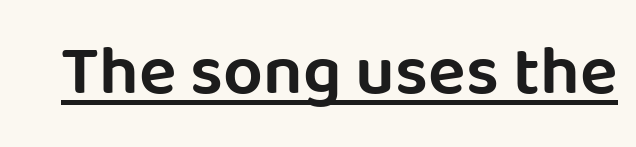
{"serif": "no", "italic": "no", "width": "normal", "stroke_contrast": "low", "x_height": "large", "monospaced": "no", "underline": "yes", "letter_spacing": "normal", "letter_spacing_em": 0.0, "glyph_px": 70}
